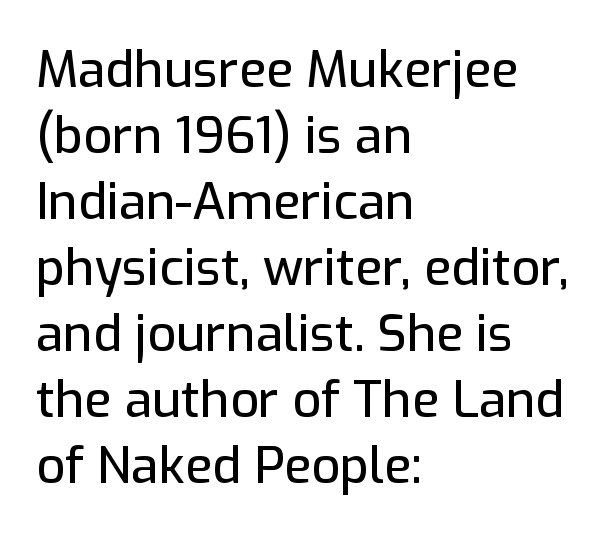
Glyph-to-glyph distance matches everyday printed text. The space beneath each line is pristine and unruled. Think of a printed novel: that variable character pitch is what you see here. The lines sit at an ordinary, default distance from one another.
